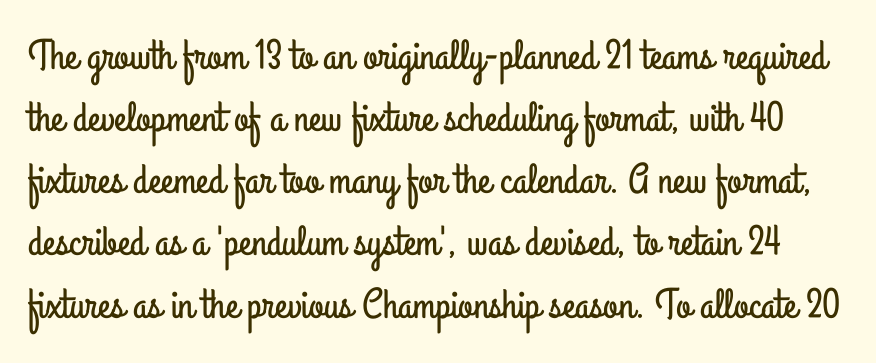
{"serif": "no", "italic": "no", "width": "condensed", "stroke_contrast": "low", "x_height": "small", "monospaced": "no", "underline": "no", "line_spacing": "normal", "line_spacing_ratio": 1.48, "letter_spacing": "normal", "letter_spacing_em": 0.0, "glyph_px": 42}
